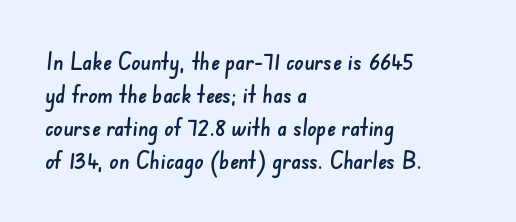
The image shows 23 px text type; set left-aligned, normal line spacing (1.44x), normal letter spacing, not underlined.
